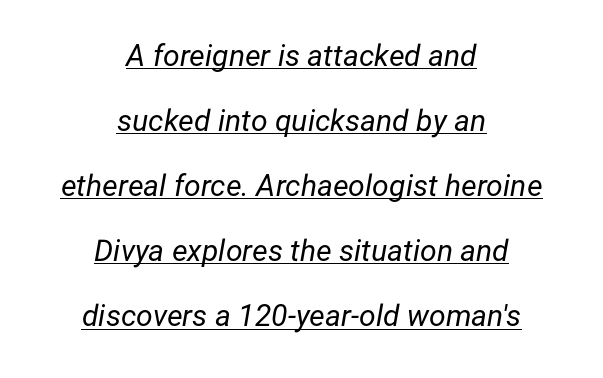
The image shows 30 px regular-weight type, italic (leaning right); set centered, loose line spacing (2.17x), normal letter spacing, underlined; low stroke contrast and a medium x-height.
